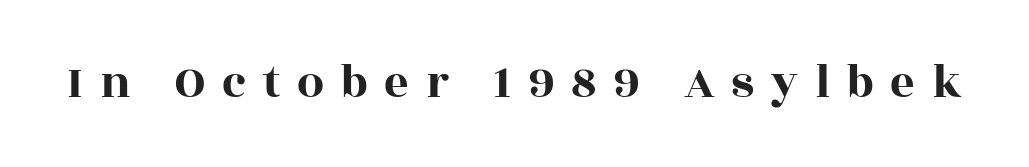
Q: Is the text italic (slanted)? A: No, it is upright.
Q: Is the typeface a serif or a sans-serif typeface? A: Serif.
Q: Is the text underlined? A: No.
Q: Is the spacing between letters normal or unusually wide? A: Unusually wide.
Q: Width (condensed, normal, or wide)? A: Wide.
Q: x-height? A: Large.
Q: Monospaced? A: No.
